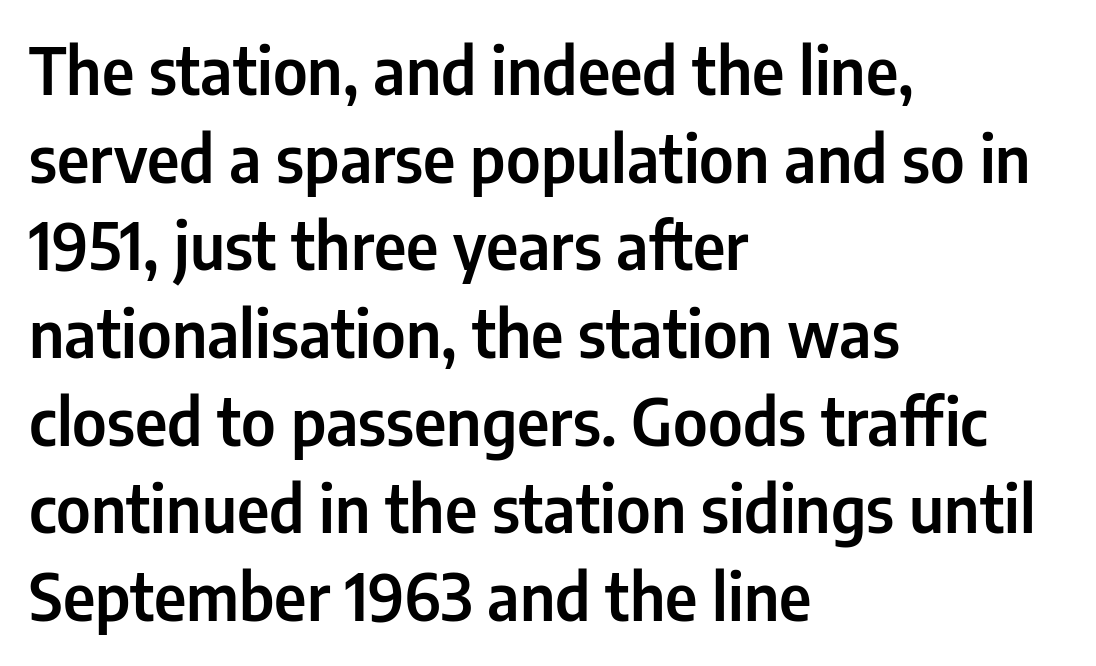
The image shows 64 px condensed sans-serif type, upright; set left-aligned, normal line spacing (1.37x), normal letter spacing, not underlined; low stroke contrast and a medium x-height.
